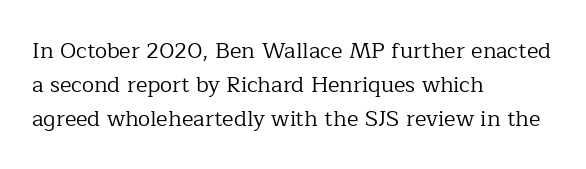
Q: Is the text bold? A: No.
Q: Is the text italic (slanted)? A: No, it is upright.
Q: Is the text underlined? A: No.
Q: How is the paragraph aligned? A: Left-aligned.
Q: Is the spacing between letters normal or unusually wide? A: Normal.
Q: Is the spacing between lines tight, normal or loose? A: Normal.
